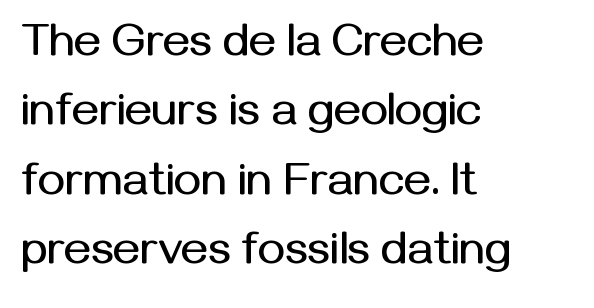
The image shows 46 px sans-serif type, upright; set left-aligned, normal line spacing (1.51x), normal letter spacing, not underlined; medium stroke contrast and a medium x-height.
